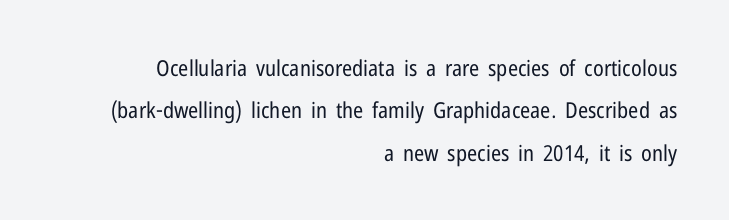
{"italic": "no", "bold": "no", "underline": "no", "align": "right", "line_spacing": "loose", "line_spacing_ratio": 1.93, "letter_spacing": "normal", "letter_spacing_em": 0.0, "glyph_px": 22}
